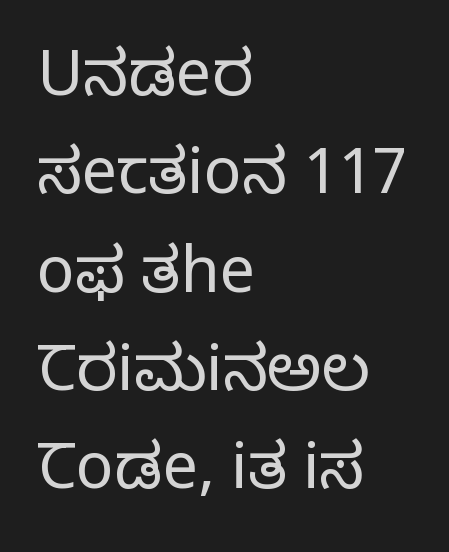
Q: Is the text bold? A: No.
Q: Is the text italic (slanted)? A: No, it is upright.
Q: Is the typeface a serif or a sans-serif typeface? A: Serif.
Q: Is the text underlined? A: No.
Q: How is the paragraph aligned? A: Left-aligned.
Q: Is the spacing between letters normal or unusually wide? A: Normal.
Q: Is the spacing between lines tight, normal or loose? A: Normal.
Q: Width (condensed, normal, or wide)? A: Normal.
Q: Stroke contrast? A: Low.
Q: x-height? A: Large.
Q: Monospaced? A: No.
